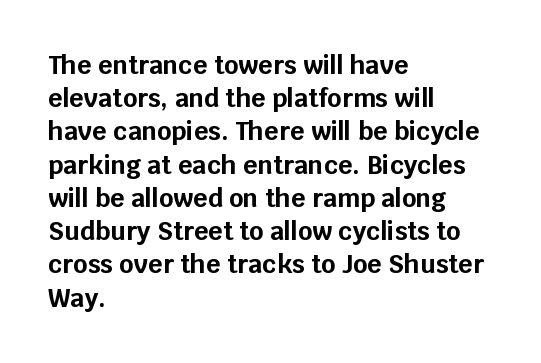
Q: Is the text bold? A: Yes.
Q: Is the text italic (slanted)? A: No, it is upright.
Q: Is the text underlined? A: No.
Q: How is the paragraph aligned? A: Left-aligned.
Q: Is the spacing between letters normal or unusually wide? A: Normal.
Q: Is the spacing between lines tight, normal or loose? A: Normal.
